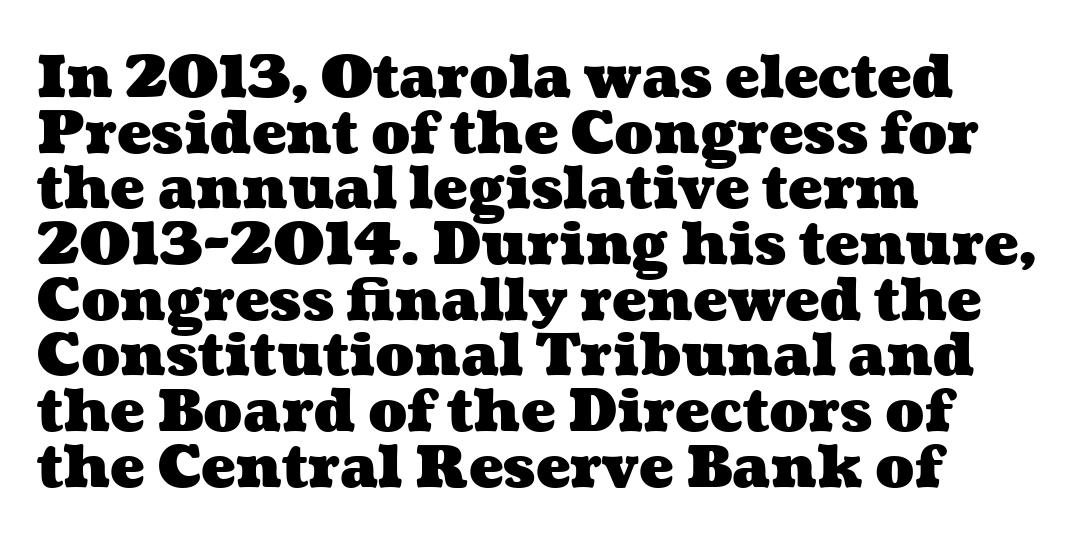
The image shows 58 px heavy, wide type; set left-aligned, tight line spacing (0.96x), normal letter spacing, not underlined; medium stroke contrast and a medium x-height.
